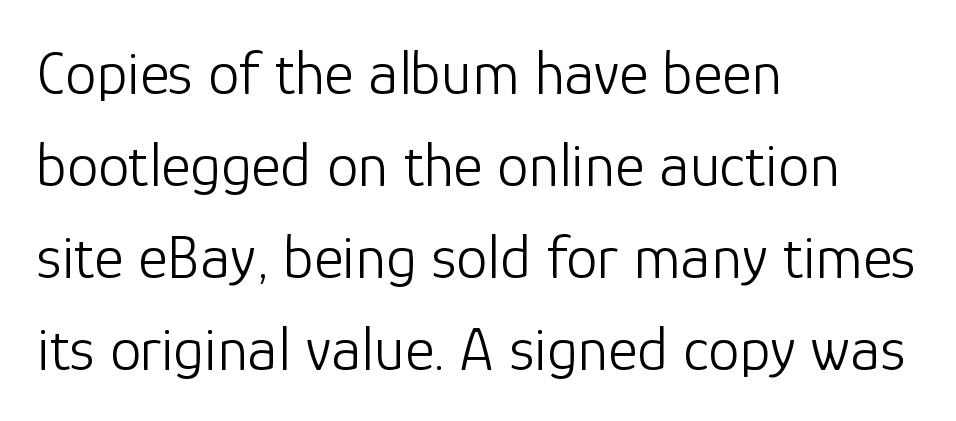
Q: Is the text bold? A: No.
Q: Is the text italic (slanted)? A: No, it is upright.
Q: Is the typeface a serif or a sans-serif typeface? A: Sans-serif.
Q: Is the text underlined? A: No.
Q: How is the paragraph aligned? A: Left-aligned.
Q: Is the spacing between letters normal or unusually wide? A: Normal.
Q: Is the spacing between lines tight, normal or loose? A: Normal.
Q: Width (condensed, normal, or wide)? A: Normal.
Q: Stroke contrast? A: Low.
Q: x-height? A: Medium.
Q: Monospaced? A: No.
